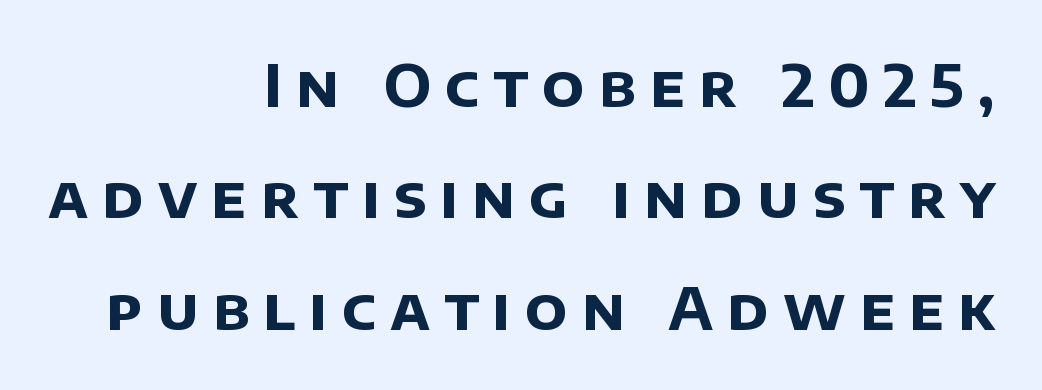
The image shows 58 px bold sans-serif type; set right-aligned, loose line spacing (1.92x), unusually wide letter spacing (+0.24 em), not underlined; low stroke contrast and a large x-height.
